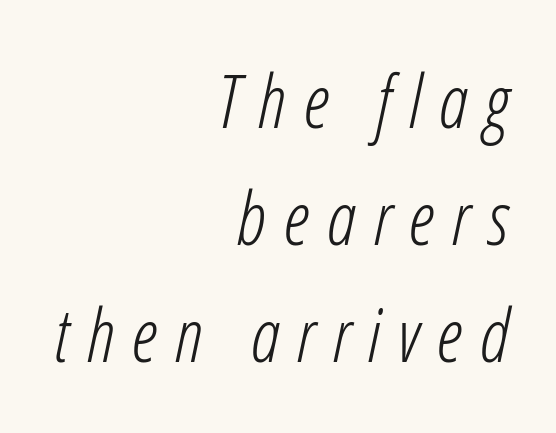
{"italic": "yes", "lean": "right", "slant_degrees": 12, "bold": "no", "weight": "light", "width": "condensed", "stroke_contrast": "low", "x_height": "medium", "monospaced": "no", "underline": "no", "align": "right", "line_spacing": "normal", "line_spacing_ratio": 1.6, "letter_spacing": "wide", "letter_spacing_em": 0.24, "glyph_px": 73}
